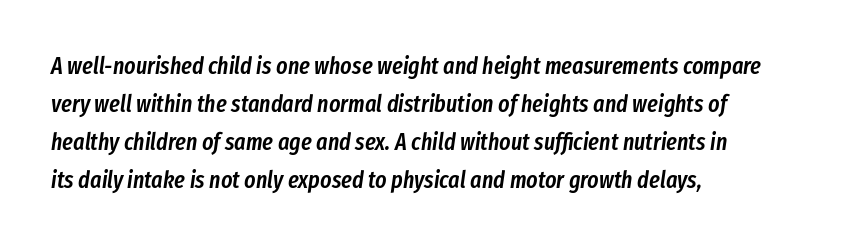
{"italic": "yes", "lean": "right", "slant_degrees": 8, "bold": "semi", "underline": "no", "align": "left", "line_spacing": "normal", "line_spacing_ratio": 1.59, "letter_spacing": "normal", "letter_spacing_em": 0.0, "glyph_px": 24}
